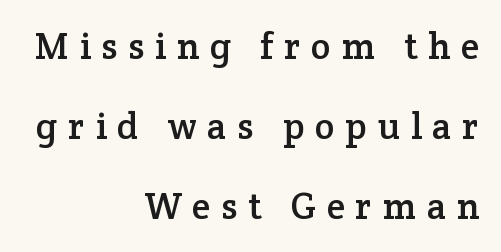
{"serif": "yes", "italic": "no", "width": "normal", "stroke_contrast": "low", "x_height": "medium", "monospaced": "no", "underline": "no", "align": "right", "line_spacing": "loose", "line_spacing_ratio": 2.16, "letter_spacing": "wide", "letter_spacing_em": 0.29, "glyph_px": 37}
